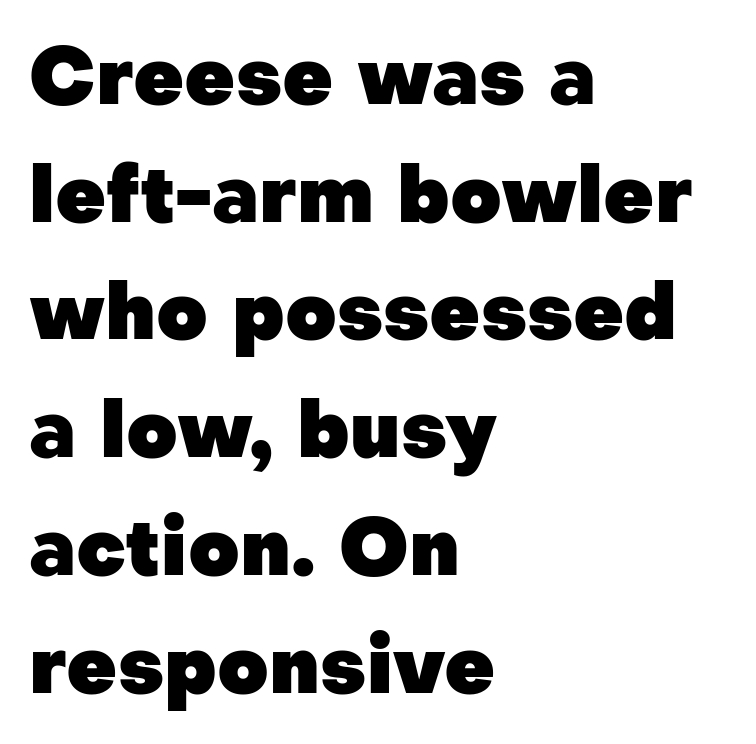
{"serif": "no", "italic": "no", "bold": "yes", "weight": "heavy", "width": "normal", "stroke_contrast": "low", "x_height": "medium", "monospaced": "no", "underline": "no", "align": "left", "line_spacing": "normal", "line_spacing_ratio": 1.49, "letter_spacing": "normal", "letter_spacing_em": 0.0, "glyph_px": 79}
